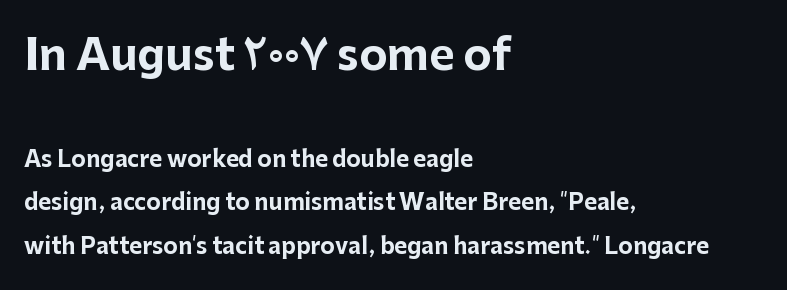
Q: Is the text bold? A: Yes.
Q: Is the text italic (slanted)? A: No, it is upright.
Q: Is the typeface a serif or a sans-serif typeface? A: Sans-serif.
Q: Is the text underlined? A: No.
Q: How is the paragraph aligned? A: Left-aligned.
Q: Is the spacing between letters normal or unusually wide? A: Normal.
Q: Is the spacing between lines tight, normal or loose? A: Loose.
Q: Which block of text is set in a larger size, the first (top) or the second (bottom)? A: The first (top) one.
Q: Width (condensed, normal, or wide)? A: Normal.
Q: Stroke contrast? A: Low.
Q: x-height? A: Medium.
Q: Monospaced? A: No.
